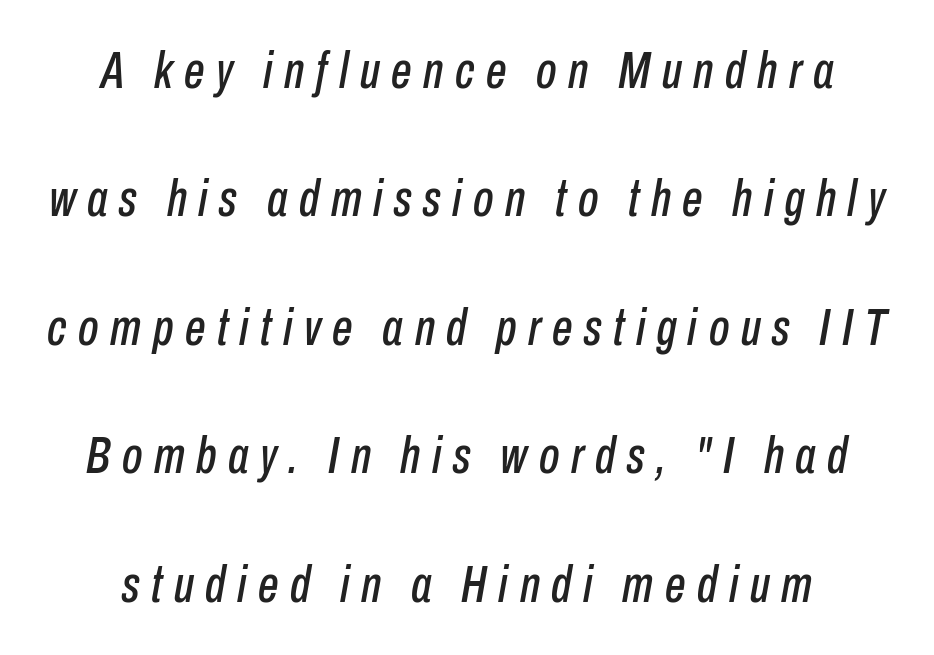
Q: Is the text italic (slanted)? A: Yes, it leans right by about 10 degrees.
Q: Is the text underlined? A: No.
Q: Is the spacing between letters normal or unusually wide? A: Unusually wide.
Q: Is the spacing between lines tight, normal or loose? A: Loose.
Q: Width (condensed, normal, or wide)? A: Condensed.
Q: Stroke contrast? A: Low.
Q: x-height? A: Medium.
Q: Monospaced? A: No.
